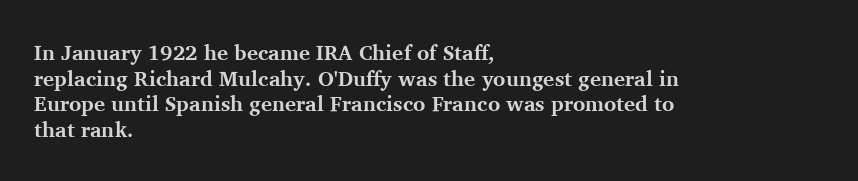
Q: Is the text bold? A: Yes.
Q: Is the text italic (slanted)? A: No, it is upright.
Q: Is the text underlined? A: No.
Q: How is the paragraph aligned? A: Left-aligned.
Q: Is the spacing between letters normal or unusually wide? A: Normal.
